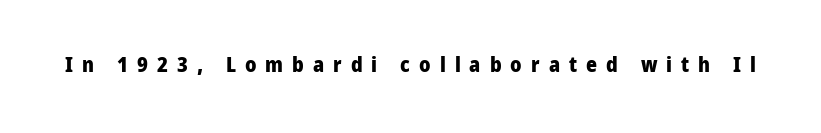
Q: Is the text bold? A: Yes.
Q: Is the text italic (slanted)? A: No, it is upright.
Q: Is the text underlined? A: No.
Q: Is the spacing between letters normal or unusually wide? A: Unusually wide.
